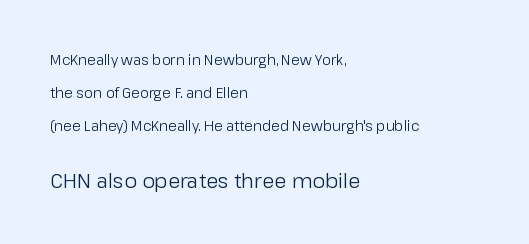
The image shows 20 px text type, upright; set left-aligned, loose line spacing (2.37x), normal letter spacing, not underlined; the second (bottom) block is 1.43x larger.
